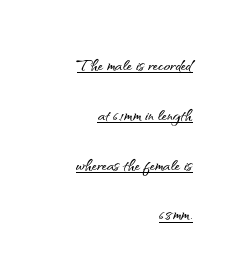
The image shows 21 px text type; set right-aligned, loose line spacing (2.37x), normal letter spacing, underlined.
